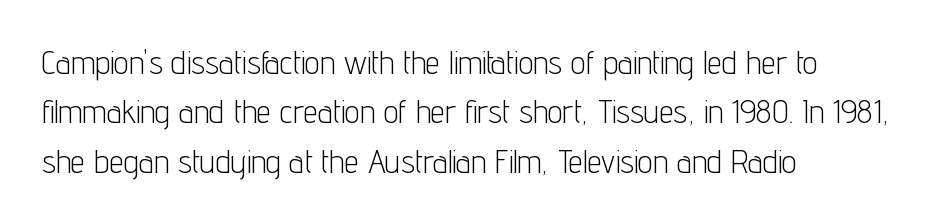
Nope, no serifs anywhere on these letters. Summary of weight: not heavy and not bold. Does the copy run flush right? No — it runs flush left. A typesetter would call this zero additional tracking. No word sits above an underline. The face used here is proportionally spaced, like ordinary book or web type.
